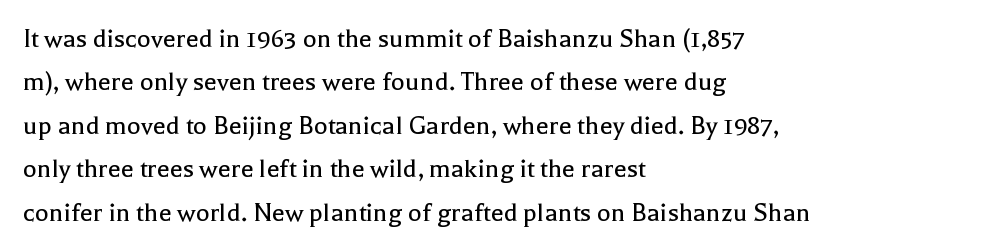
{"serif": "yes", "italic": "no", "bold": "no", "weight": "regular", "width": "normal", "x_height": "medium", "monospaced": "no", "underline": "no", "align": "left", "line_spacing": "normal", "line_spacing_ratio": 1.5, "letter_spacing": "normal", "letter_spacing_em": 0.0, "glyph_px": 29}
